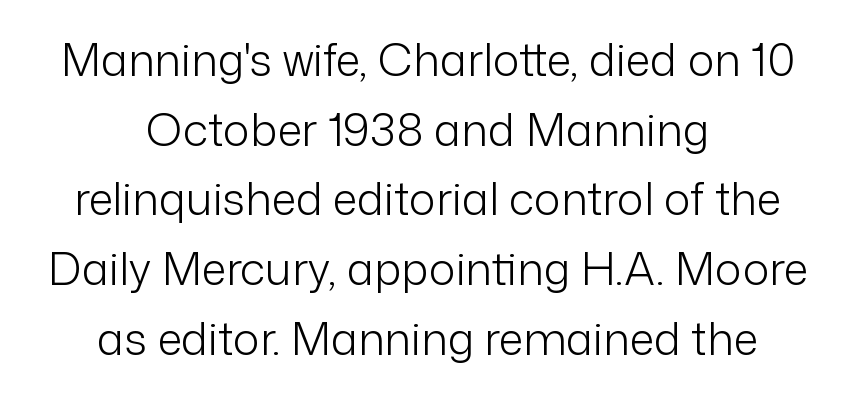
Casual observation: everything's sitting right in the middle. Clear beneath every line of the passage. Note the varied advance widths — an 'i' is clearly narrower than an 'm'. The font is comparable to plain body text, perhaps lighter. Observe the ordinary spacing: letters are neighbours, not strangers. Interline gaps are of average width in this sample.
